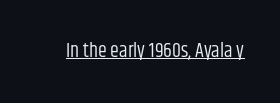
Between one letter and the next there's only the usual sliver of space. A roman cut, with each character standing at attention. The rendered words wear a rule along their underside. Heaviness? Minimal to ordinary, like unemphasized prose.
